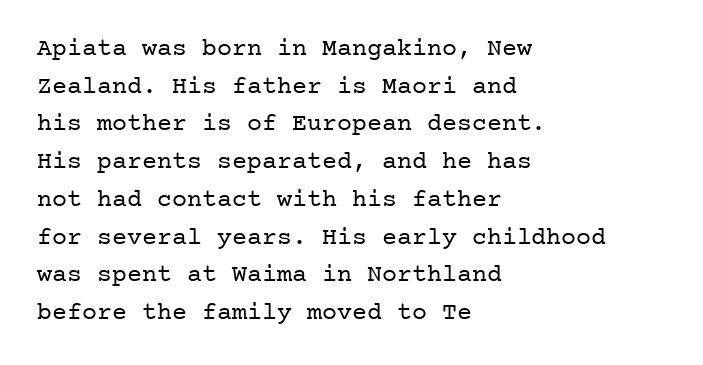
The image shows 25 px text type, upright; set left-aligned, normal line spacing (1.51x), normal letter spacing, not underlined.
